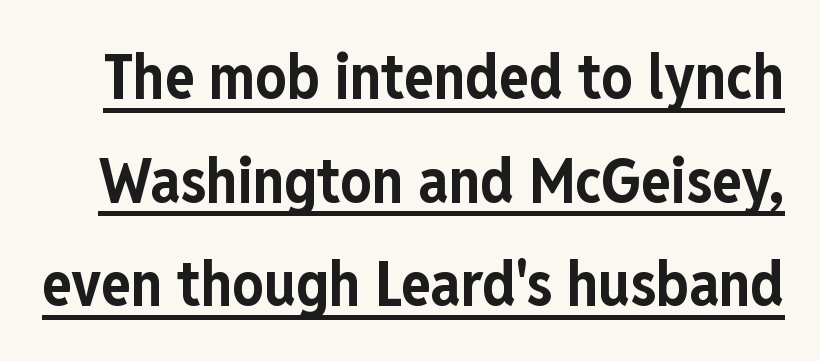
The image shows 62 px bold, condensed sans-serif type, upright; set normal line spacing (1.67x), normal letter spacing, underlined; low stroke contrast and a medium x-height.
